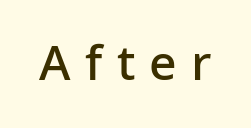
{"serif": "no", "italic": "no", "bold": "semi", "weight": "semibold", "width": "normal", "stroke_contrast": "low", "x_height": "medium", "monospaced": "no", "underline": "no", "letter_spacing": "wide", "letter_spacing_em": 0.3, "glyph_px": 48}
